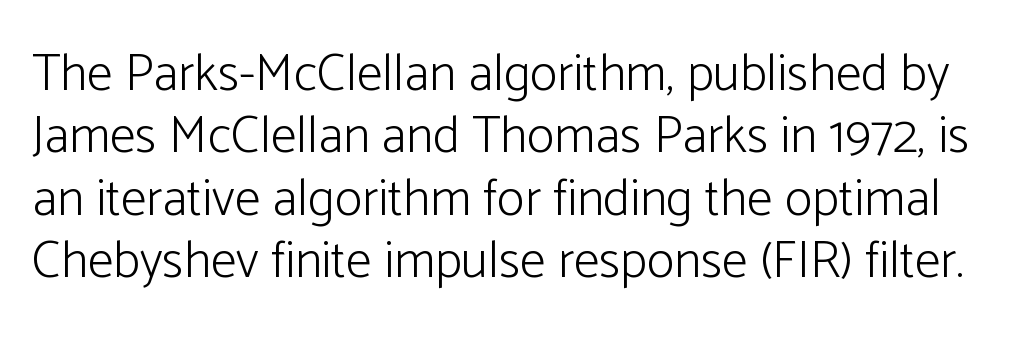
The rendering shows plain stroke endings on the letterforms — a sans-serif design. Italic: no, the glyphs are upright roman. Unbolded letterforms with no extra heft. These lines keep a tight, regular rhythm from letter to letter. The letters advance in unequal steps, a hallmark of proportional type. Words float on clear page, feet unadorned.
